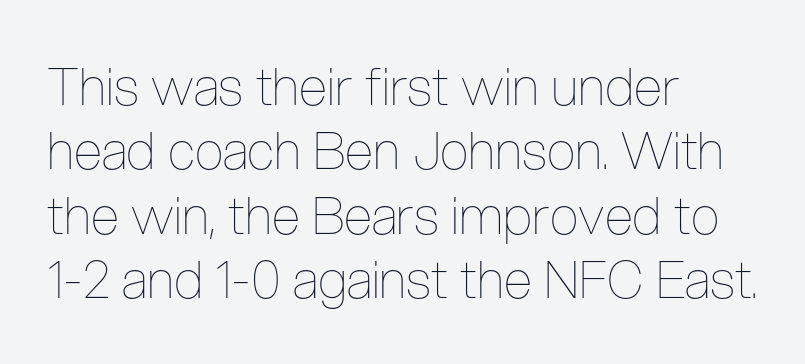
The image shows 52 px thin, condensed type, upright; set left-aligned, line spacing 1.24x, normal letter spacing, not underlined; low stroke contrast and a medium x-height.
